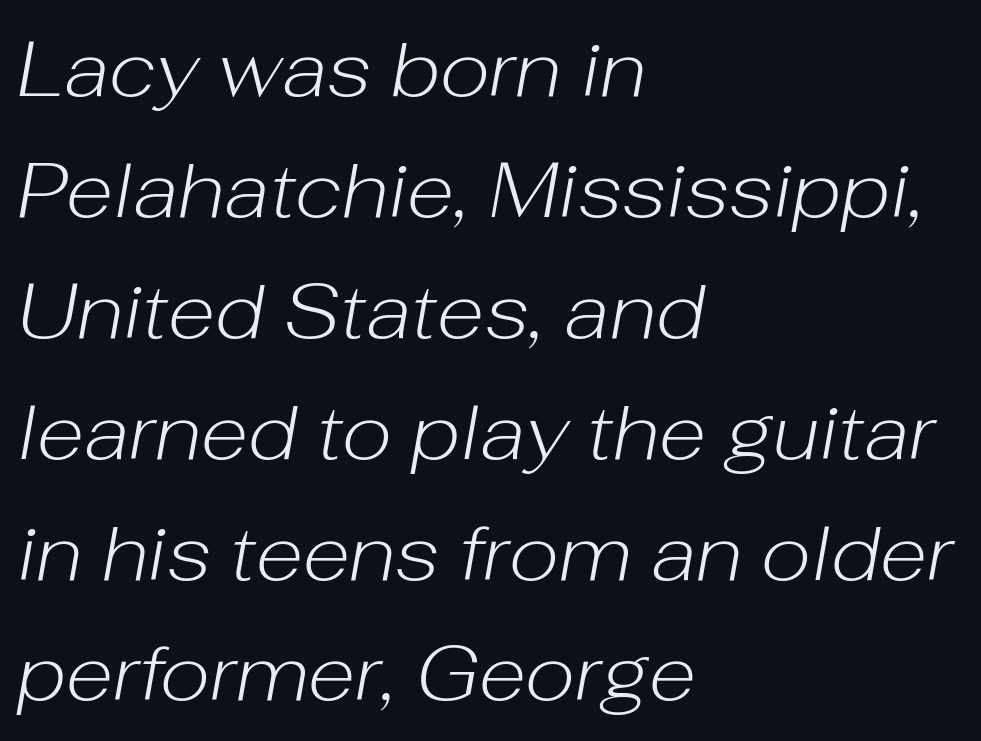
The image shows 78 px light type, italic (leaning right); set left-aligned, normal line spacing (1.55x), normal letter spacing, not underlined; low stroke contrast and a medium x-height.
